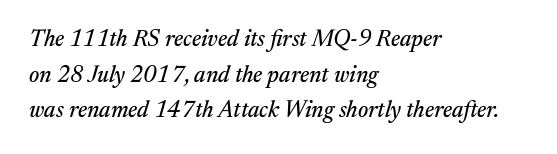
The image shows 23 px text type, italic (leaning right); set left-aligned, normal line spacing (1.55x), normal letter spacing, not underlined.
